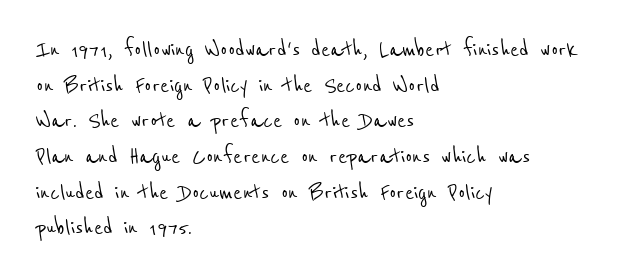
The image shows 27 px text type; set left-aligned, normal line spacing (1.32x), normal letter spacing, not underlined.
